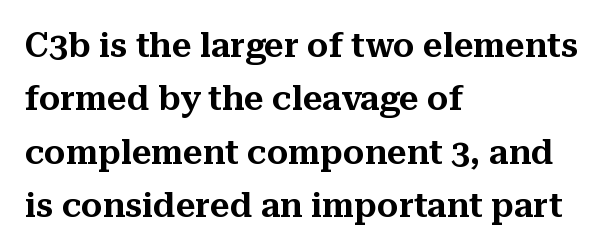
{"serif": "yes", "italic": "no", "width": "normal", "stroke_contrast": "medium", "x_height": "medium", "monospaced": "no", "underline": "no", "align": "left", "line_spacing": "normal", "line_spacing_ratio": 1.57, "letter_spacing": "normal", "letter_spacing_em": 0.0, "glyph_px": 34}
